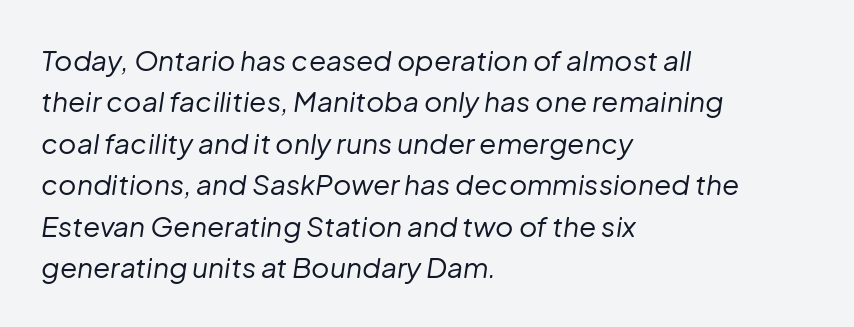
Q: Is the text bold? A: No.
Q: Is the text italic (slanted)? A: Yes, it leans right by about 8 degrees.
Q: Is the text underlined? A: No.
Q: How is the paragraph aligned? A: Left-aligned.
Q: Is the spacing between letters normal or unusually wide? A: Normal.
Q: Is the spacing between lines tight, normal or loose? A: Normal.
Q: Width (condensed, normal, or wide)? A: Normal.
Q: Stroke contrast? A: Low.
Q: x-height? A: Medium.
Q: Monospaced? A: No.
